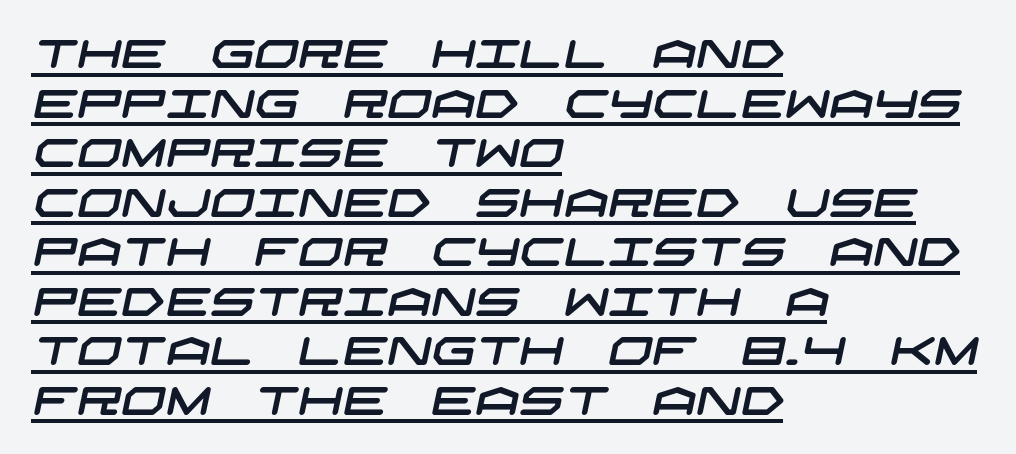
These characters rest on top of a visible drawn line. Compared with typical paragraphs, the rows here are spaced about the same. Each line starts at the same left margin while the right side varies. What stands out about the letter spacing? Nothing — it is the standard amount.
